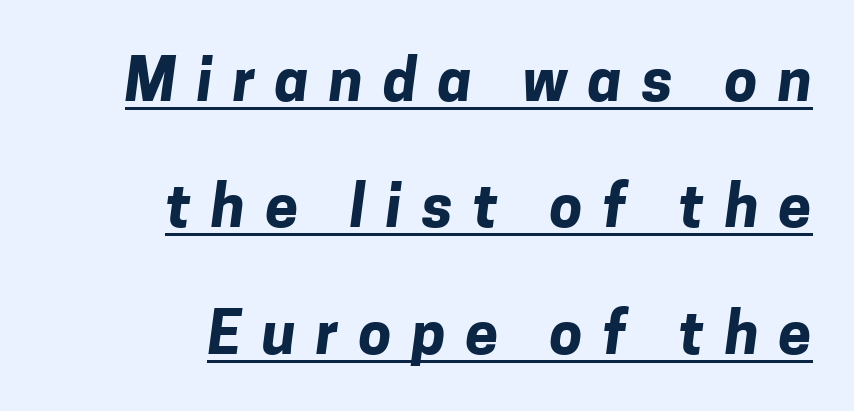
Q: Is the text bold? A: Yes.
Q: Is the typeface a serif or a sans-serif typeface? A: Sans-serif.
Q: Is the text underlined? A: Yes.
Q: How is the paragraph aligned? A: Right-aligned.
Q: Is the spacing between letters normal or unusually wide? A: Unusually wide.
Q: Is the spacing between lines tight, normal or loose? A: Loose.
Q: Width (condensed, normal, or wide)? A: Normal.
Q: Stroke contrast? A: Low.
Q: x-height? A: Medium.
Q: Monospaced? A: No.
